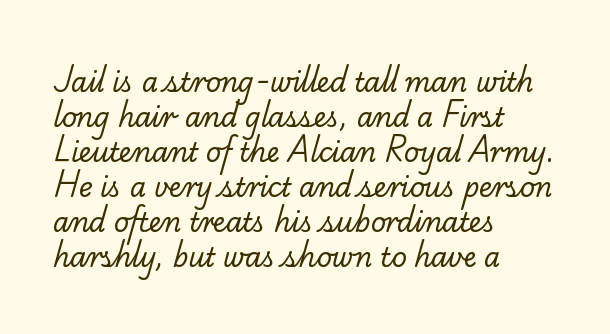
The space directly below the letters is spotless. In terms of leading, this rendering sits right in the middle. Notice how the passage keeps a crisp vertical edge on the left only. Tracking here is standard; glyphs follow each other at the usual distance.
